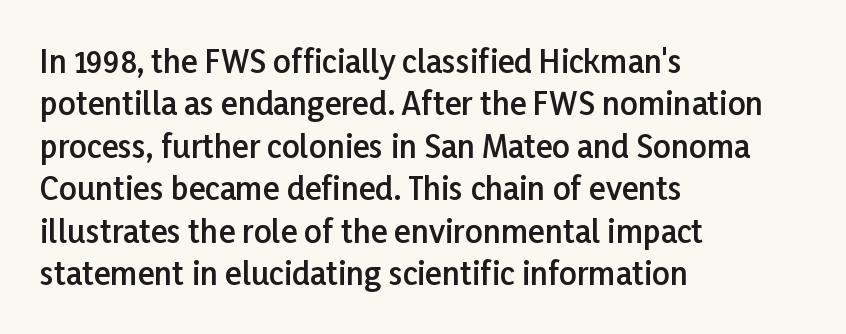
Students, this is semibold: more ink than regular, less than bold. Letterform terminals end flat and unadorned throughout the passage. Caption: standard tracking, unaltered. The face used here is proportionally spaced, like ordinary book or web type. Does the leading feel generous? No, just average. A bare baseline throughout the passage.
